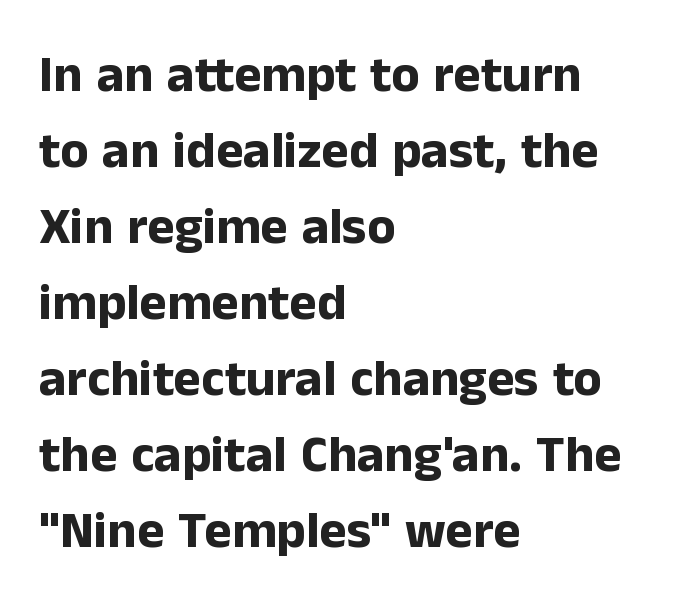
The image shows 52 px bold sans-serif type, upright; set left-aligned, normal line spacing (1.46x), normal letter spacing, not underlined; low stroke contrast and a medium x-height.
